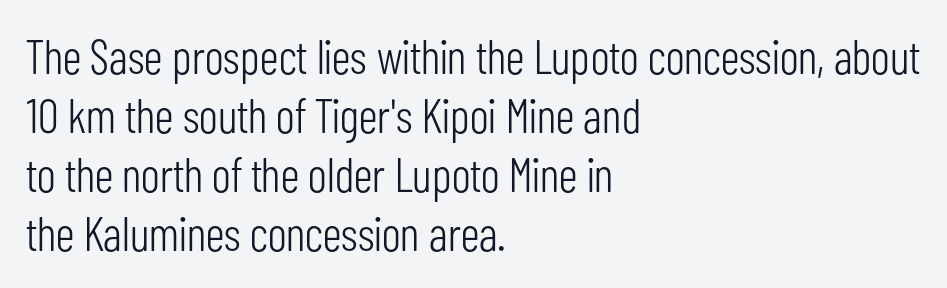
The image shows 48 px light, condensed sans-serif type, upright; set left-aligned, line spacing 1.23x, normal letter spacing, not underlined; low stroke contrast and a medium x-height.
